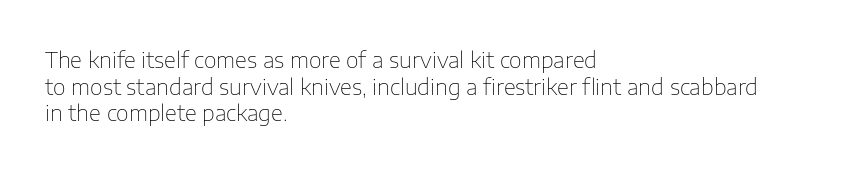
The image shows 22 px text type, upright; set left-aligned, line spacing 1.21x, normal letter spacing, not underlined.
